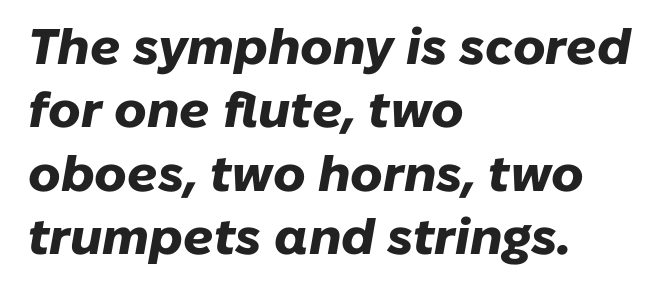
The rendering uses a moderate line-height, typical for paragraphs. Slanted lettering throughout. The compositor pushed each line to the left boundary. Note the varied advance widths — an 'i' is clearly narrower than an 'm'. Does extra space separate the letters? No, they use regular spacing.
